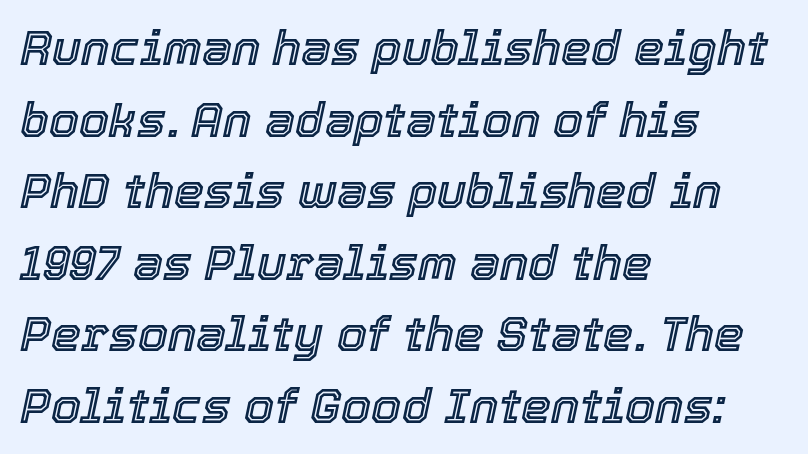
Bare-footed words on every line. Typeset ragged right — the left edge is the straight one. Rows of type keep a routine distance in the vertical direction. In terms of letterspacing, this is plain default setting. Looks like regular typesetting: each glyph gets only the width it needs.
